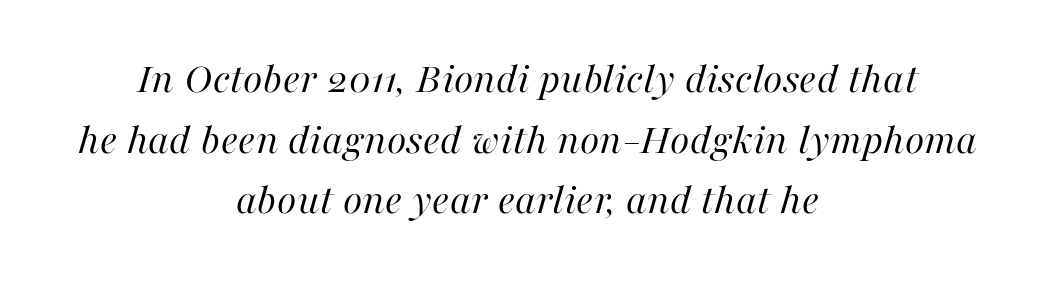
{"italic": "yes", "lean": "right", "slant_degrees": 16, "bold": "no", "weight": "regular", "width": "normal", "stroke_contrast": "high", "x_height": "medium", "monospaced": "no", "underline": "no", "align": "center", "line_spacing": "normal", "line_spacing_ratio": 1.35, "letter_spacing": "normal", "letter_spacing_em": 0.0, "glyph_px": 45}
